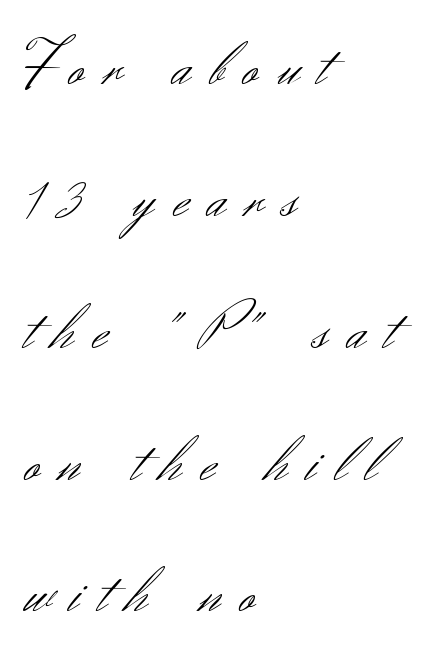
Q: Is the text bold? A: No.
Q: Is the text italic (slanted)? A: Yes.
Q: Is the typeface a serif or a sans-serif typeface? A: Sans-serif.
Q: Is the text underlined? A: No.
Q: How is the paragraph aligned? A: Left-aligned.
Q: Is the spacing between letters normal or unusually wide? A: Unusually wide.
Q: Is the spacing between lines tight, normal or loose? A: Loose.
Q: Width (condensed, normal, or wide)? A: Normal.
Q: Stroke contrast? A: Medium.
Q: x-height? A: Small.
Q: Monospaced? A: No.
